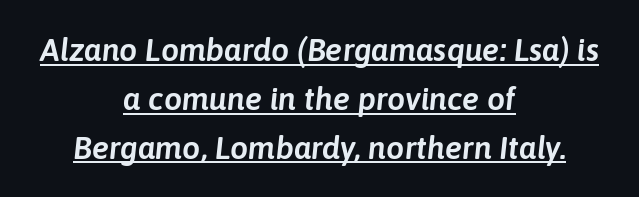
Q: Is the text italic (slanted)? A: Yes, it leans right by about 6 degrees.
Q: Is the text underlined? A: Yes.
Q: How is the paragraph aligned? A: Centered.
Q: Is the spacing between letters normal or unusually wide? A: Normal.
Q: Is the spacing between lines tight, normal or loose? A: Normal.
Q: Width (condensed, normal, or wide)? A: Normal.
Q: Stroke contrast? A: Low.
Q: x-height? A: Medium.
Q: Monospaced? A: No.
